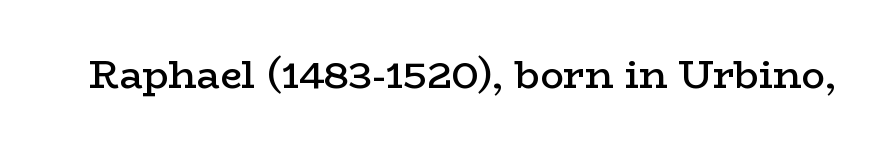
{"serif": "yes", "italic": "no", "bold": "semi", "weight": "semibold", "width": "wide", "stroke_contrast": "low", "x_height": "medium", "monospaced": "no", "underline": "no", "letter_spacing": "normal", "letter_spacing_em": 0.0, "glyph_px": 39}
